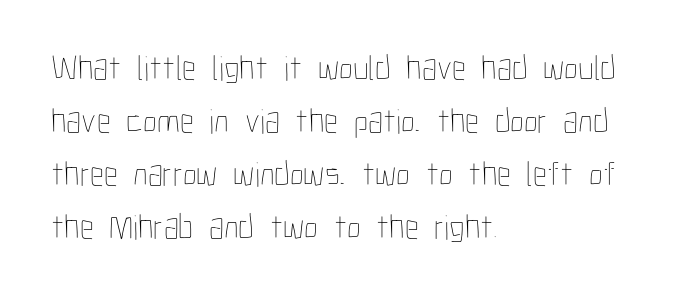
Q: Is the text bold? A: No.
Q: Is the text italic (slanted)? A: No, it is upright.
Q: Is the text underlined? A: No.
Q: How is the paragraph aligned? A: Left-aligned.
Q: Is the spacing between letters normal or unusually wide? A: Normal.
Q: Is the spacing between lines tight, normal or loose? A: Normal.
Q: Width (condensed, normal, or wide)? A: Condensed.
Q: Stroke contrast? A: Low.
Q: x-height? A: Medium.
Q: Monospaced? A: No.
